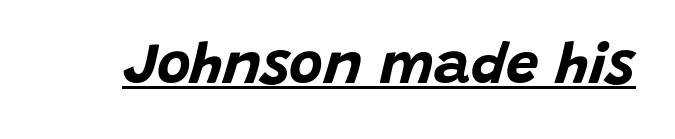
Caption: bold face, heavy strokes. The passage shown is typed in a proportional face where columns would drift. Quick note: italic. Nobody touched the tracking dial on this one. Honestly, the underline is the first thing you notice here.
